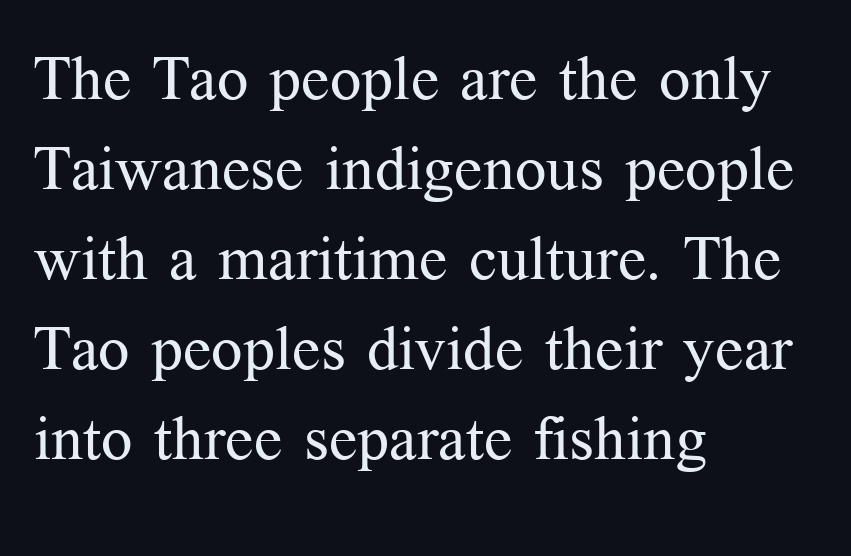
{"serif": "yes", "italic": "no", "bold": "no", "weight": "regular", "width": "normal", "stroke_contrast": "medium", "x_height": "medium", "monospaced": "no", "underline": "no", "align": "left", "line_spacing": "normal", "line_spacing_ratio": 1.45, "letter_spacing": "normal", "letter_spacing_em": 0.0, "glyph_px": 62}
